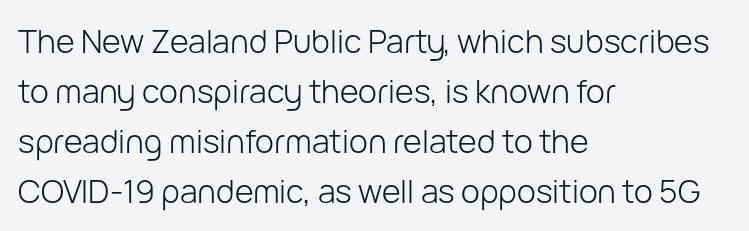
{"serif": "no", "italic": "no", "bold": "no", "weight": "light", "width": "normal", "stroke_contrast": "low", "x_height": "medium", "monospaced": "no", "underline": "no", "align": "left", "line_spacing": "normal", "line_spacing_ratio": 1.56, "letter_spacing": "normal", "letter_spacing_em": 0.0, "glyph_px": 32}
